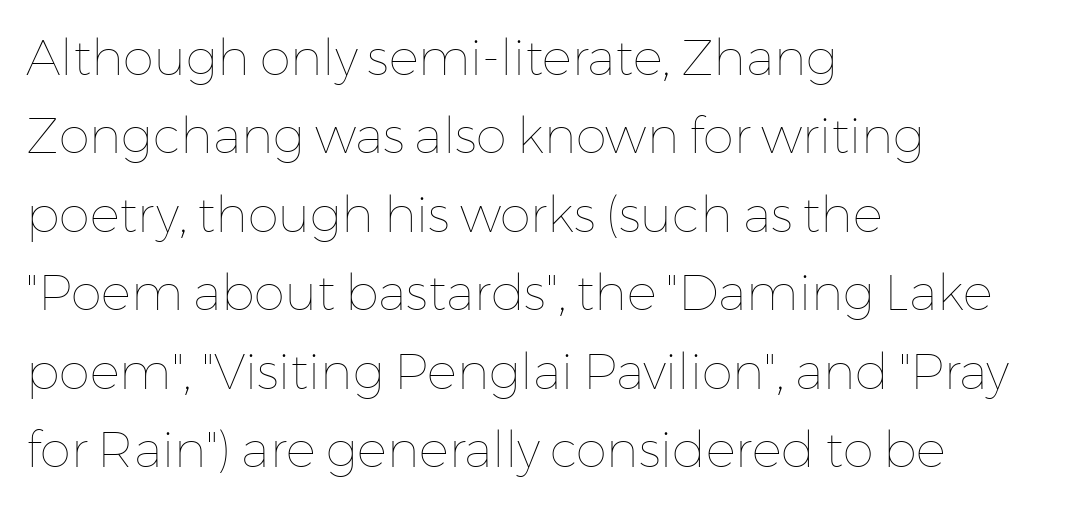
Q: Is the text bold? A: No.
Q: Is the text italic (slanted)? A: No, it is upright.
Q: Is the text underlined? A: No.
Q: How is the paragraph aligned? A: Left-aligned.
Q: Is the spacing between letters normal or unusually wide? A: Normal.
Q: Is the spacing between lines tight, normal or loose? A: Normal.
Q: Width (condensed, normal, or wide)? A: Normal.
Q: Stroke contrast? A: Low.
Q: x-height? A: Medium.
Q: Monospaced? A: No.
